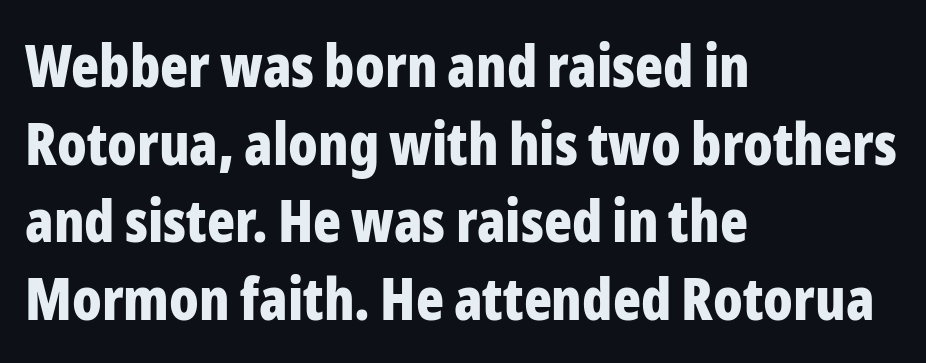
{"serif": "no", "italic": "no", "bold": "yes", "weight": "bold", "width": "condensed", "stroke_contrast": "low", "x_height": "medium", "monospaced": "no", "underline": "no", "align": "left", "line_spacing": "normal", "line_spacing_ratio": 1.34, "letter_spacing": "normal", "letter_spacing_em": 0.0, "glyph_px": 58}
